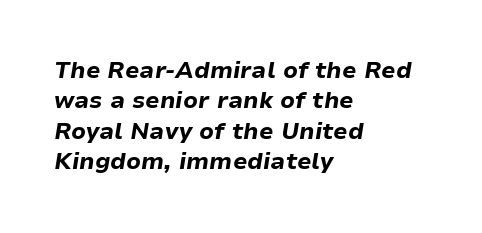
Check the space under the baseline: it is left empty. The rows are spaced the way most documents space them. I'd describe the lettering as bold — thick and assertive. A typesetter would call this zero additional tracking.
